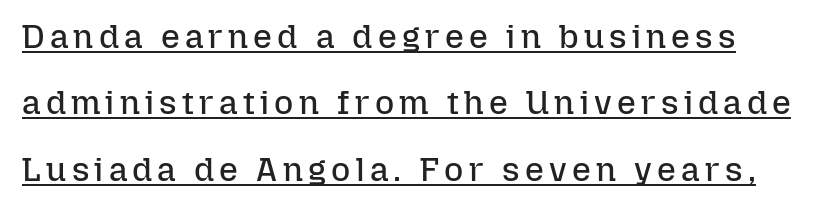
Italic: no, the glyphs are upright roman. Each stroke keeps to a modest, everyday thickness or less. Proportional: the letters do not fall into vertical columns. This sample carries an underscore along the baseline area. Leading is clearly above the norm, producing a sparse column.
